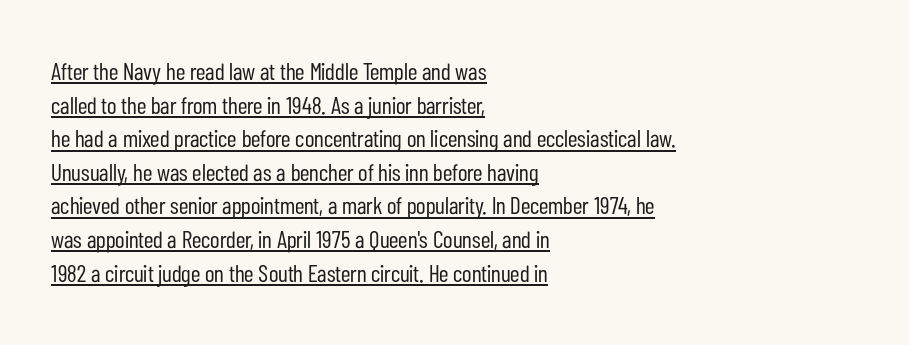
Q: Is the text bold? A: No.
Q: Is the text italic (slanted)? A: No, it is upright.
Q: Is the text underlined? A: Yes.
Q: How is the paragraph aligned? A: Left-aligned.
Q: Is the spacing between letters normal or unusually wide? A: Normal.
Q: Is the spacing between lines tight, normal or loose? A: Normal.
